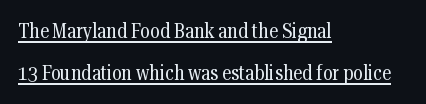
{"italic": "no", "bold": "no", "underline": "yes", "align": "left", "line_spacing": "loose", "line_spacing_ratio": 1.99, "letter_spacing": "normal", "letter_spacing_em": 0.0, "glyph_px": 21}
